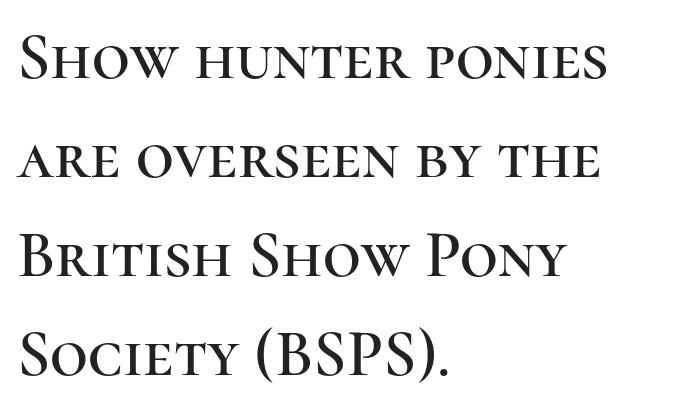
{"serif": "yes", "italic": "no", "width": "normal", "stroke_contrast": "high", "x_height": "medium", "monospaced": "no", "underline": "no", "align": "left", "line_spacing": "normal", "line_spacing_ratio": 1.5, "letter_spacing": "normal", "letter_spacing_em": 0.0, "glyph_px": 66}
